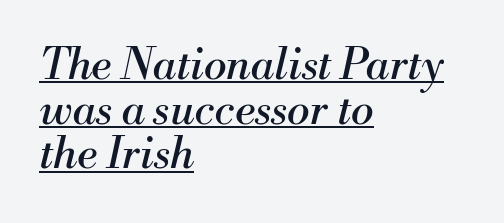
This sample uses a serif face. Stems and bowls with no extra thickness — not bold. Rendered with sloped, italic letterforms. Every row of glyphs begins at an identical x-position on the left. Caption: lettering with a line underneath. Horizontal bands of white between lines are thin slivers.
